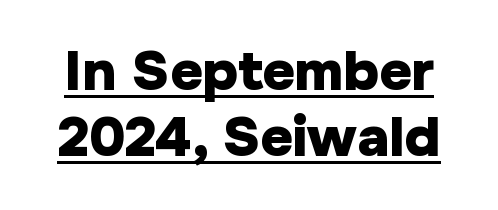
The lettering holds an erect, upright posture throughout. Words appear dense and cohesive because spacing is normal. The specimen includes a rule beneath the text block's lines. This sample uses a sans-serif face.
